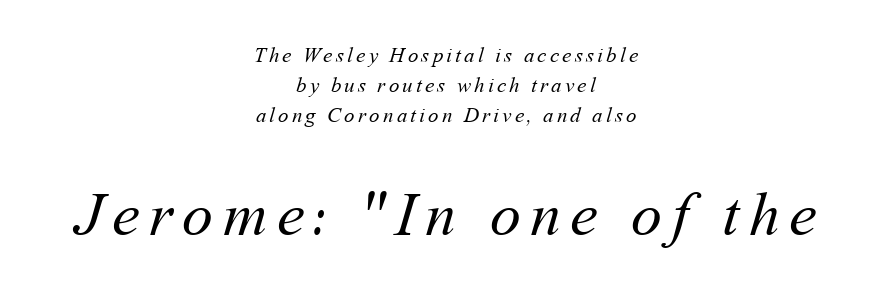
{"bold": "no", "weight": "regular", "width": "normal", "stroke_contrast": "medium", "x_height": "medium", "monospaced": "no", "underline": "no", "align": "center", "line_spacing": "normal", "line_spacing_ratio": 1.43, "larger_block": "second", "size_ratio": 2.95, "glyph_px": 62}
